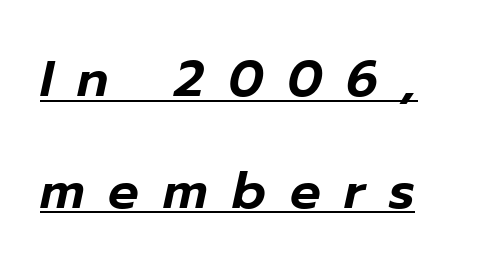
Q: Is the text italic (slanted)? A: Yes, it leans right by about 12 degrees.
Q: Is the text underlined? A: Yes.
Q: Is the spacing between letters normal or unusually wide? A: Unusually wide.
Q: Is the spacing between lines tight, normal or loose? A: Loose.
Q: Width (condensed, normal, or wide)? A: Normal.
Q: Stroke contrast? A: Low.
Q: x-height? A: Medium.
Q: Monospaced? A: No.
